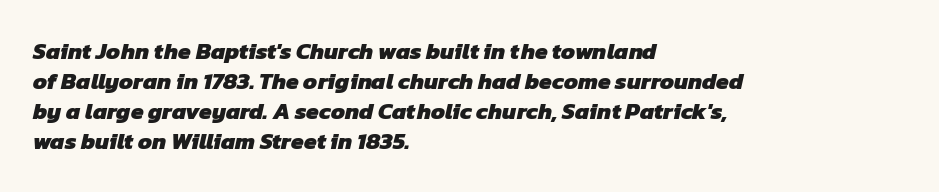
The image shows 23 px bold type; set left-aligned, normal line spacing (1.3x), normal letter spacing, not underlined.
